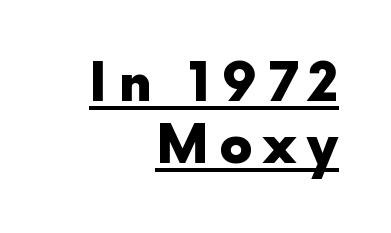
{"serif": "no", "italic": "no", "bold": "yes", "weight": "heavy", "width": "normal", "x_height": "medium", "monospaced": "no", "underline": "yes", "align": "right", "line_spacing_ratio": 1.17, "letter_spacing": "wide", "letter_spacing_em": 0.2, "glyph_px": 53}
